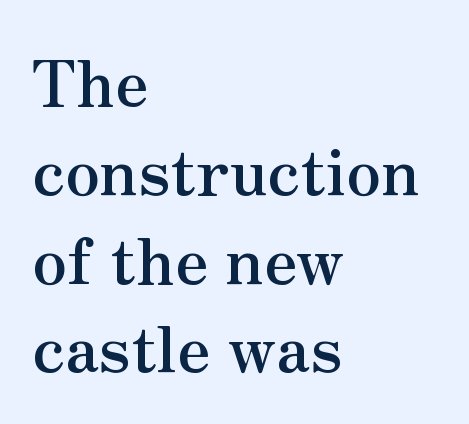
Q: Is the text bold? A: Yes.
Q: Is the text italic (slanted)? A: No, it is upright.
Q: Is the typeface a serif or a sans-serif typeface? A: Serif.
Q: Is the text underlined? A: No.
Q: How is the paragraph aligned? A: Left-aligned.
Q: Is the spacing between letters normal or unusually wide? A: Normal.
Q: Is the spacing between lines tight, normal or loose? A: Normal.
Q: Width (condensed, normal, or wide)? A: Normal.
Q: Stroke contrast? A: Medium.
Q: x-height? A: Small.
Q: Monospaced? A: No.
